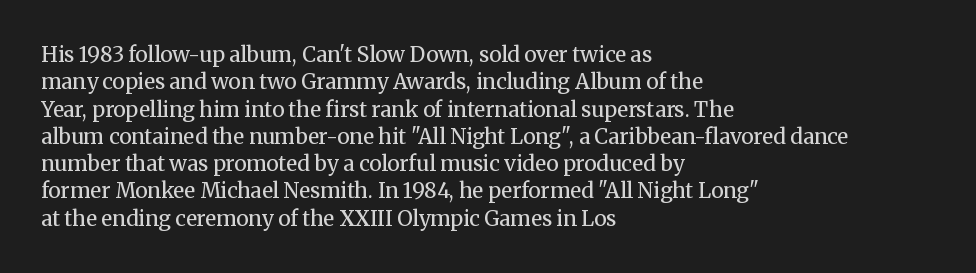
Reading down the block, your eye returns to a fixed left position each line. The weight tops out at a normal text grade. Interline gaps are of average width in this sample. The letters sit at their default tracking, neither squeezed nor spread.
